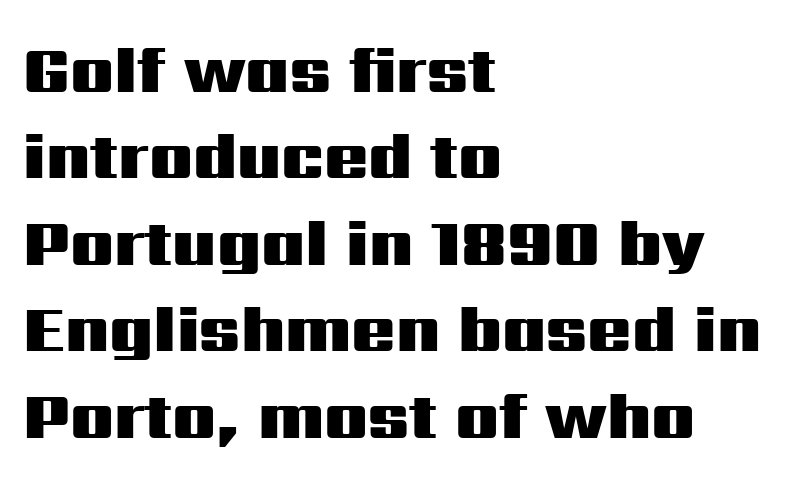
The image shows 65 px heavy, wide sans-serif type, upright; set left-aligned, normal line spacing (1.33x), normal letter spacing, not underlined; medium stroke contrast and a medium x-height.
